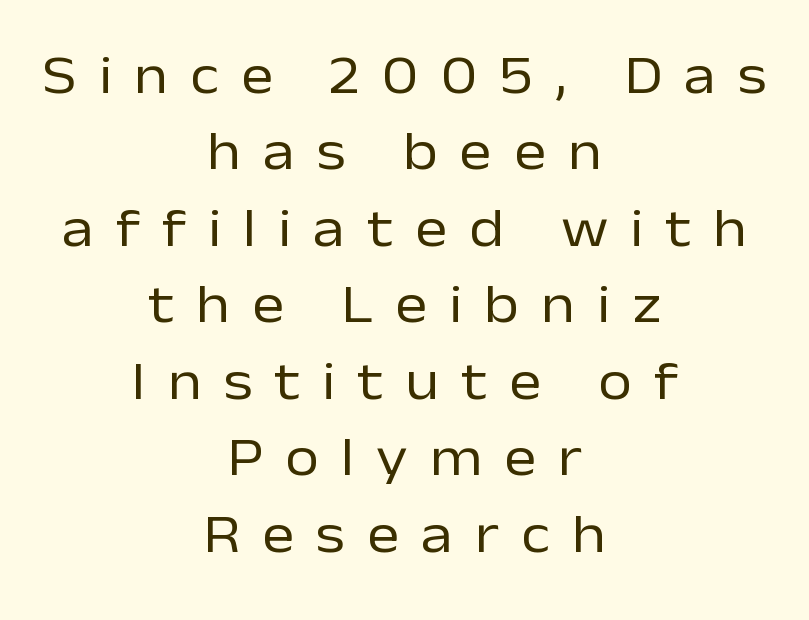
The image shows 55 px regular-weight sans-serif type, upright; set centered, normal line spacing (1.39x), unusually wide letter spacing (+0.4 em), not underlined; low stroke contrast and a medium x-height.
